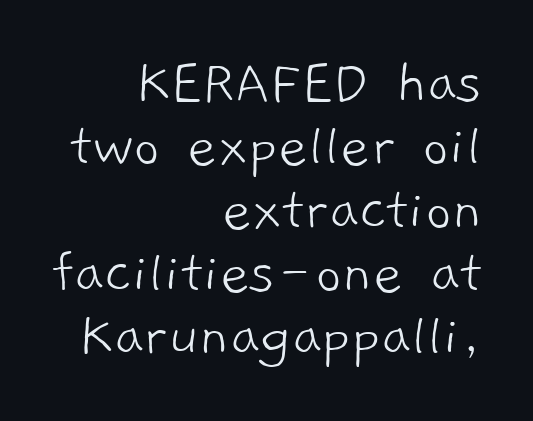
Q: Is the text bold? A: No.
Q: Is the typeface a serif or a sans-serif typeface? A: Sans-serif.
Q: Is the text underlined? A: No.
Q: How is the paragraph aligned? A: Right-aligned.
Q: Is the spacing between letters normal or unusually wide? A: Normal.
Q: Is the spacing between lines tight, normal or loose? A: Tight.
Q: Width (condensed, normal, or wide)? A: Normal.
Q: Stroke contrast? A: Low.
Q: x-height? A: Medium.
Q: Monospaced? A: No.
